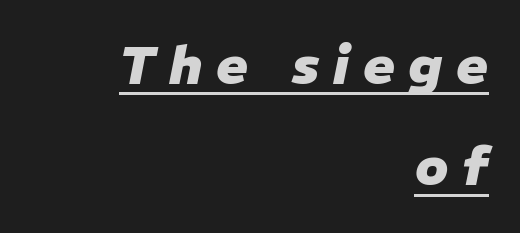
The image shows 53 px heavy type, italic (leaning right); set right-aligned, loose line spacing (1.91x), unusually wide letter spacing (+0.26 em), underlined; low stroke contrast and a medium x-height.
